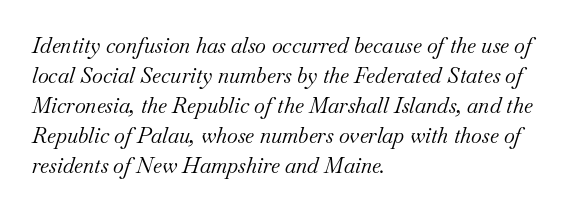
Q: Is the text bold? A: No.
Q: Is the text italic (slanted)? A: Yes, it leans right by about 18 degrees.
Q: Is the text underlined? A: No.
Q: How is the paragraph aligned? A: Left-aligned.
Q: Is the spacing between letters normal or unusually wide? A: Normal.
Q: Is the spacing between lines tight, normal or loose? A: Normal.
